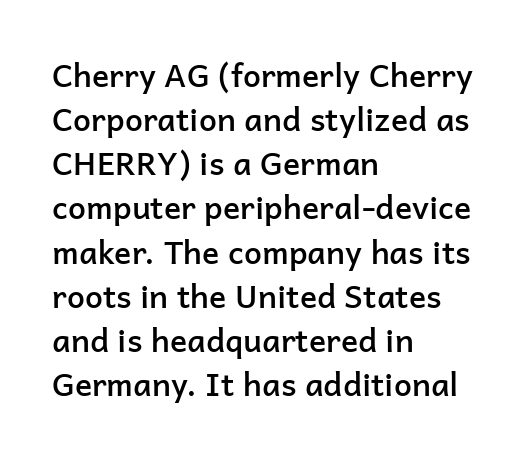
{"serif": "no", "italic": "no", "bold": "semi", "weight": "semibold", "width": "normal", "stroke_contrast": "low", "x_height": "medium", "monospaced": "no", "underline": "no", "align": "left", "line_spacing": "normal", "line_spacing_ratio": 1.38, "letter_spacing": "normal", "letter_spacing_em": 0.0, "glyph_px": 32}
